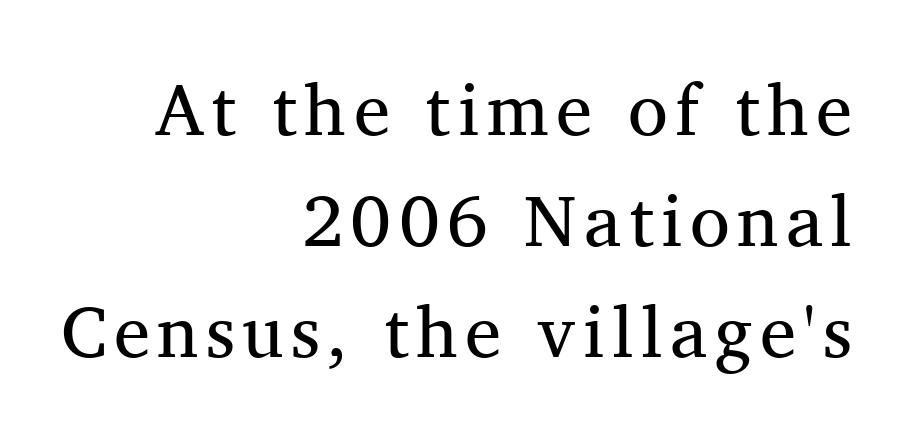
{"serif": "yes", "italic": "no", "bold": "no", "weight": "regular", "width": "normal", "stroke_contrast": "medium", "x_height": "medium", "monospaced": "no", "underline": "no", "align": "right", "line_spacing": "normal", "line_spacing_ratio": 1.52, "glyph_px": 73}
